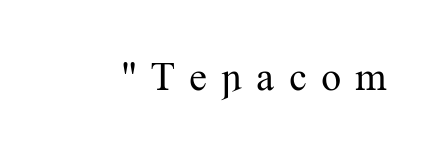
The letters are spread apart with noticeably loose tracking. Posture: vertical. A typesetter would call this proportional, since set widths differ per character. Typographically, this falls in the serif category.
